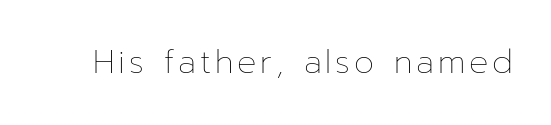
{"italic": "no", "bold": "no", "weight": "thin", "width": "normal", "stroke_contrast": "low", "x_height": "medium", "monospaced": "no", "underline": "no", "glyph_px": 32}
